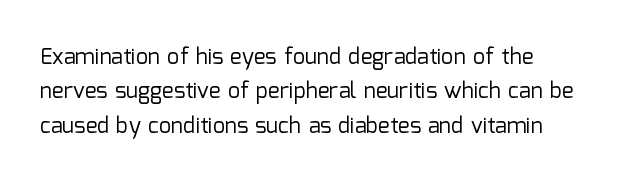
When letters stand straight like this, we call the style roman or upright. Compared with typical body copy, the letter spacing here is the same. The words here are not underlined. No letter is thick-stroked: the sample isn't bold.
